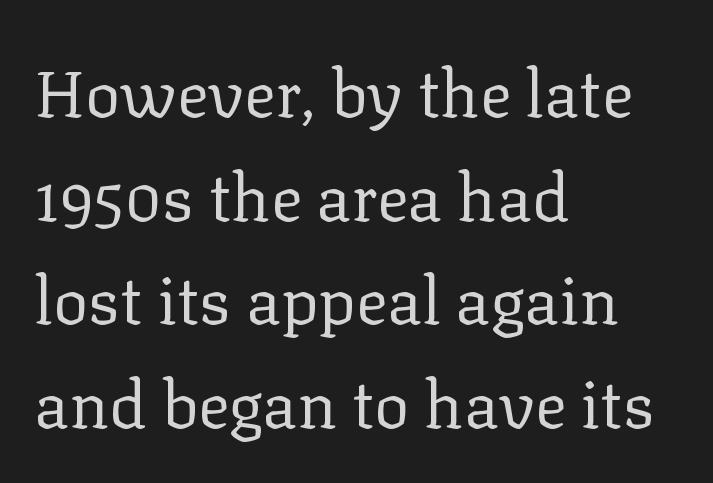
Q: Is the text bold? A: No.
Q: Is the text italic (slanted)? A: No, it is upright.
Q: Is the typeface a serif or a sans-serif typeface? A: Serif.
Q: Is the text underlined? A: No.
Q: How is the paragraph aligned? A: Left-aligned.
Q: Is the spacing between letters normal or unusually wide? A: Normal.
Q: Is the spacing between lines tight, normal or loose? A: Normal.
Q: Width (condensed, normal, or wide)? A: Normal.
Q: Stroke contrast? A: Low.
Q: x-height? A: Medium.
Q: Monospaced? A: No.
